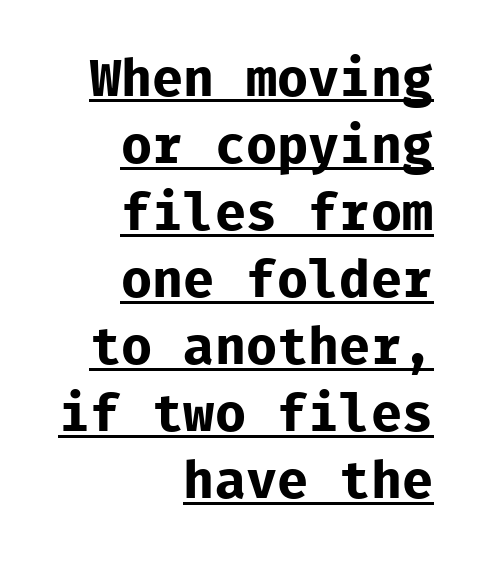
The image shows 52 px bold sans-serif type, upright, monospaced; set right-aligned, normal line spacing (1.29x), normal letter spacing, underlined; low stroke contrast and a medium x-height.
